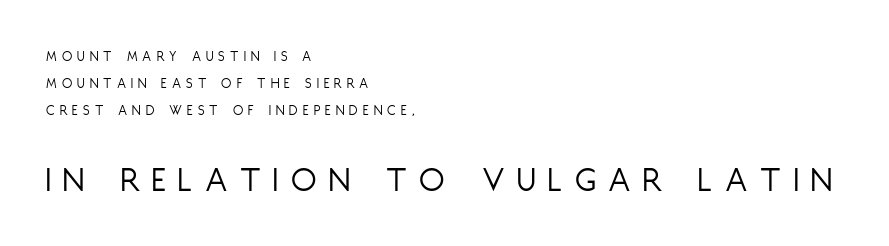
Q: Is the text bold? A: No.
Q: Is the text italic (slanted)? A: No, it is upright.
Q: Is the typeface a serif or a sans-serif typeface? A: Sans-serif.
Q: Is the text underlined? A: No.
Q: How is the paragraph aligned? A: Left-aligned.
Q: Is the spacing between letters normal or unusually wide? A: Unusually wide.
Q: Which block of text is set in a larger size, the first (top) or the second (bottom)? A: The second (bottom) one.
Q: Width (condensed, normal, or wide)? A: Condensed.
Q: Stroke contrast? A: Low.
Q: x-height? A: Large.
Q: Monospaced? A: No.
